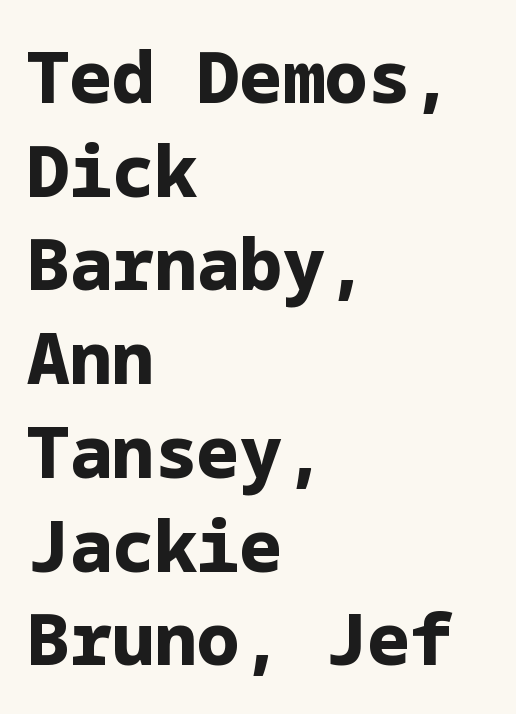
Designer's note — italics off, roman on. The space beneath each line is pristine and unruled. In CSS terms this would be text-align: left. The horizontal fit of the characters is conventional and even. Does the weight exceed regular? Yes, all the way to bold. These lines sit exactly where default settings would place them.
